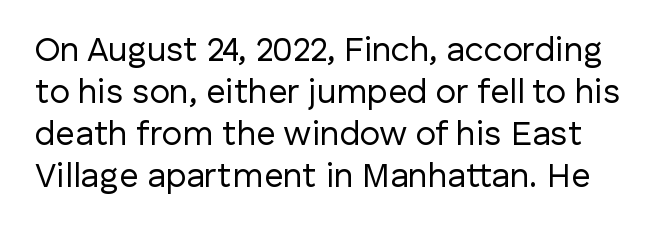
The image shows 34 px regular-weight sans-serif type, upright; set line spacing 1.24x, normal letter spacing, not underlined; low stroke contrast and a medium x-height.
